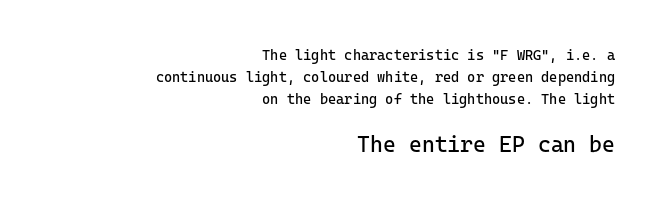
The image shows 22 px text type, upright; set right-aligned, normal line spacing (1.57x), normal letter spacing, not underlined; the second (bottom) block is 1.57x larger.
